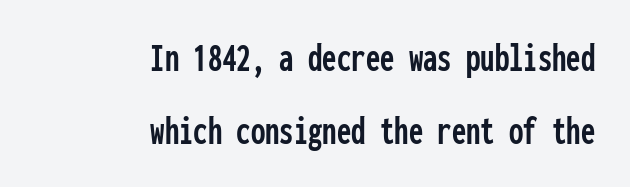
Each letter, wide or thin by design, is forced into the same width here. Do the letters lean? They stand straight. These lines stack with their right ends in a neat column. Serif or sans? Sans — the stroke terminals are bare.
